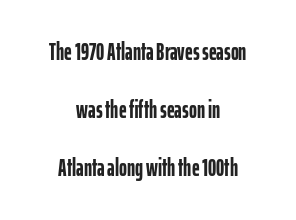
The image shows 24 px bold type, upright; set centered, loose line spacing (2.42x), normal letter spacing, not underlined.
